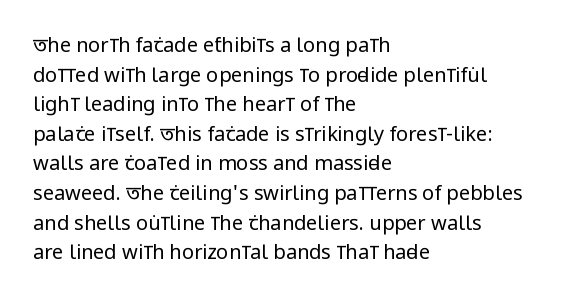
The image shows 20 px text type, upright; set left-aligned, normal line spacing (1.48x), normal letter spacing, not underlined.
